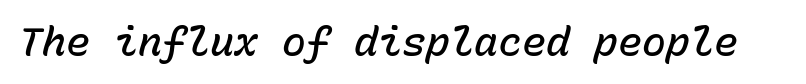
The passage shown is typed in a monospace face where columns stay perfectly aligned. Each glyph is drawn with semibold strokes, heavier than normal yet not fully bold. Underlining? Definitely not there. Short note: letters normally spaced.
